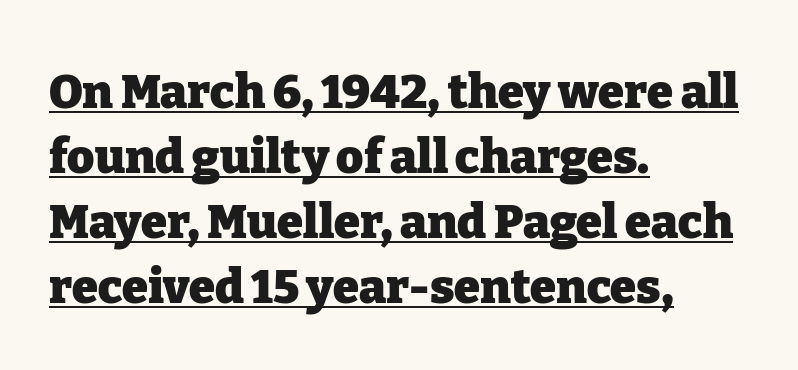
The image shows 47 px heavy serif type, upright; set left-aligned, normal line spacing (1.38x), normal letter spacing, underlined; low stroke contrast and a medium x-height.
